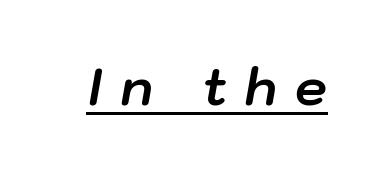
Is the type slanted? Yes — the strokes lean at a clear angle. Is this a fixed-width face? No — the glyphs have proportional, varying widths. Beneath each row of characters lies a ruled line. You'd pick this weight for a headline — it's a proper bold. These lines have a slow, spaced-out rhythm from letter to letter.
